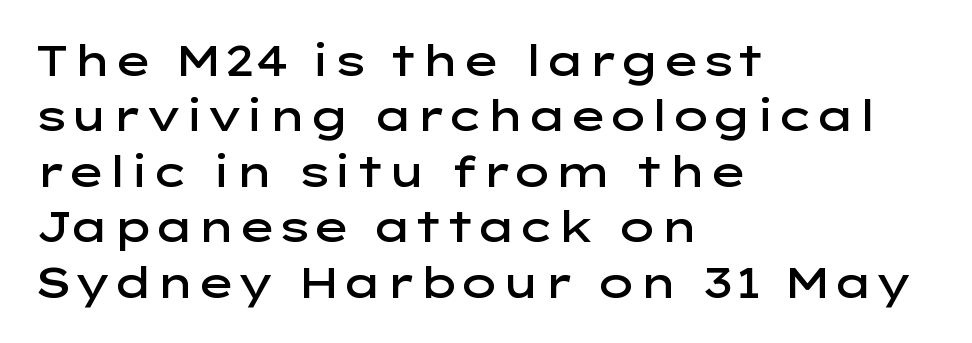
The space directly below the letters is spotless. A typesetter would call this proportional, since set widths differ per character. If you drew a ruler down the left edge, every line would touch it. This sample uses an upright cut, with every glyph sitting square on the baseline. These words are printed semibold, heavier than regular yet not bold.
